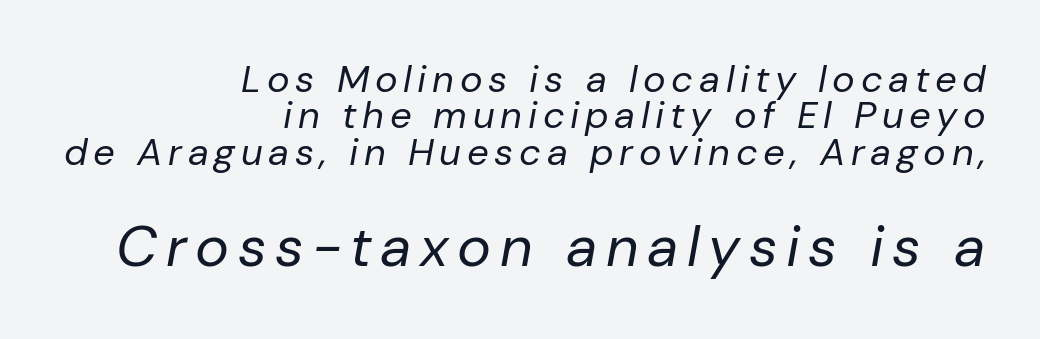
Q: Is the text bold? A: No.
Q: Is the text italic (slanted)? A: Yes, it leans right by about 10 degrees.
Q: Is the text underlined? A: No.
Q: How is the paragraph aligned? A: Right-aligned.
Q: Is the spacing between lines tight, normal or loose? A: Tight.
Q: Which block of text is set in a larger size, the first (top) or the second (bottom)? A: The second (bottom) one.
Q: Width (condensed, normal, or wide)? A: Normal.
Q: Stroke contrast? A: Low.
Q: x-height? A: Medium.
Q: Monospaced? A: No.
